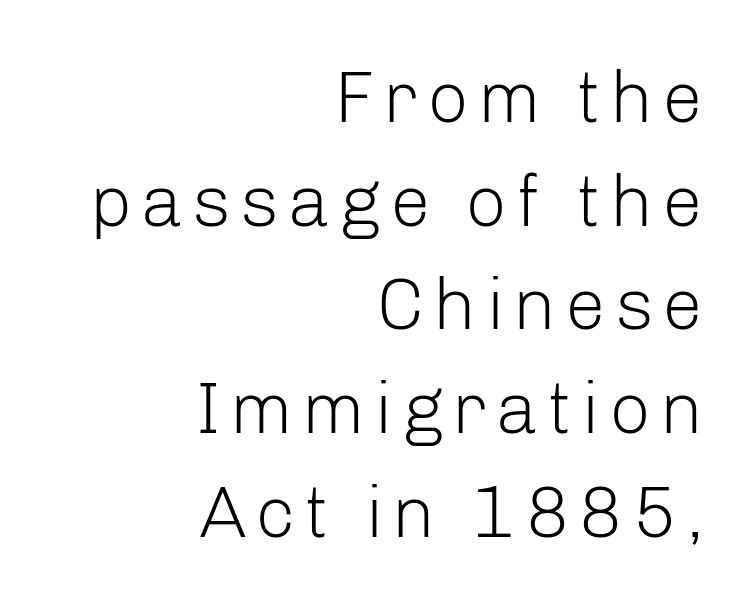
The image shows 73 px light sans-serif type, upright; set right-aligned, normal line spacing (1.42x), not underlined; low stroke contrast and a medium x-height.
